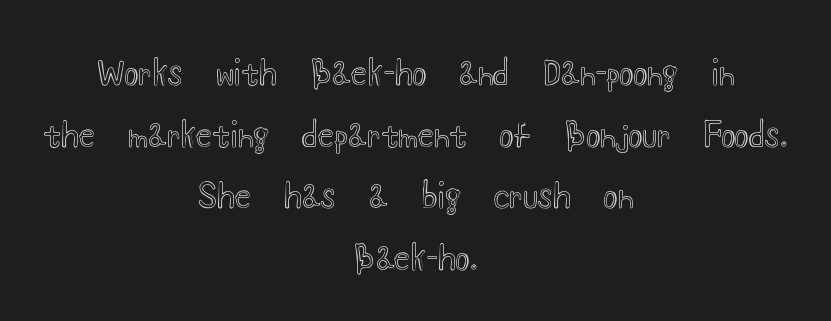
Q: Is the text italic (slanted)? A: No, it is upright.
Q: Is the text underlined? A: No.
Q: How is the paragraph aligned? A: Centered.
Q: Is the spacing between letters normal or unusually wide? A: Normal.
Q: Width (condensed, normal, or wide)? A: Wide.
Q: x-height? A: Small.
Q: Monospaced? A: No.
